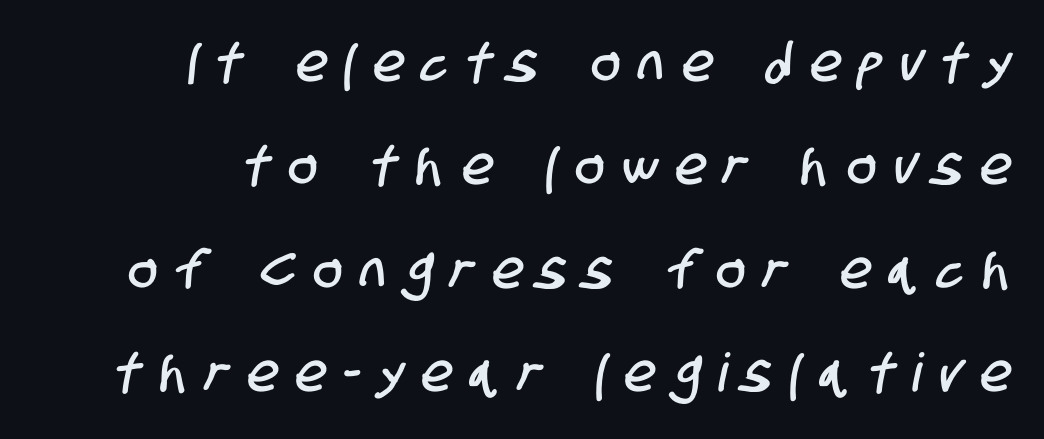
The image shows 53 px condensed sans-serif type; set right-aligned, loose line spacing (1.95x), unusually wide letter spacing (+0.36 em), not underlined; low stroke contrast and a large x-height.
